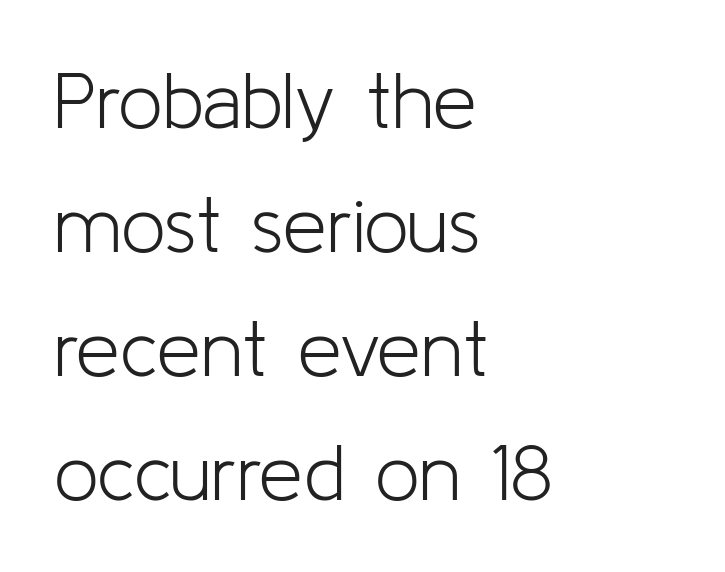
Q: Is the text bold? A: No.
Q: Is the text italic (slanted)? A: No, it is upright.
Q: Is the typeface a serif or a sans-serif typeface? A: Sans-serif.
Q: Is the text underlined? A: No.
Q: How is the paragraph aligned? A: Left-aligned.
Q: Is the spacing between letters normal or unusually wide? A: Normal.
Q: Is the spacing between lines tight, normal or loose? A: Normal.
Q: Width (condensed, normal, or wide)? A: Normal.
Q: Stroke contrast? A: Low.
Q: x-height? A: Medium.
Q: Monospaced? A: No.
